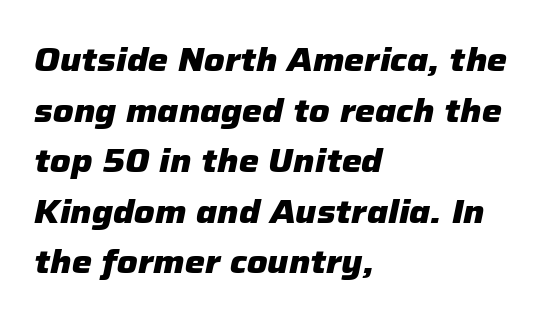
The image shows 32 px heavy type, italic (leaning right); set left-aligned, normal line spacing (1.58x), normal letter spacing, not underlined; low stroke contrast and a medium x-height.
